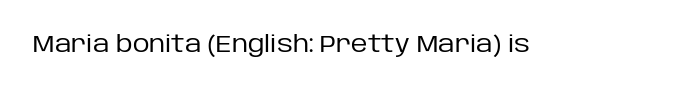
Q: Is the text bold? A: No.
Q: Is the text italic (slanted)? A: No, it is upright.
Q: Is the text underlined? A: No.
Q: Is the spacing between letters normal or unusually wide? A: Normal.
